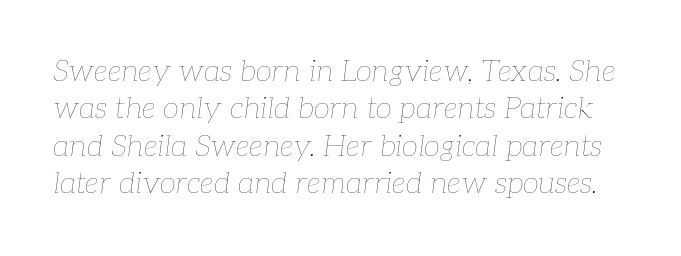
This sample keeps an unexceptional amount of space between lines. Italic? Definitely — the glyphs are oblique. There is no visible air inserted between adjacent glyphs. Here the designer chose a conventional face with non-uniform glyph widths. Is the stroke heavy? The answer is a plain regular-or-lighter.
